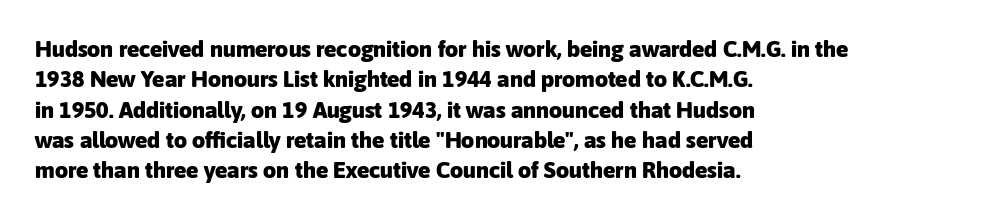
{"italic": "no", "bold": "yes", "underline": "no", "align": "left", "line_spacing": "normal", "line_spacing_ratio": 1.32, "letter_spacing": "normal", "letter_spacing_em": 0.0, "glyph_px": 23}
